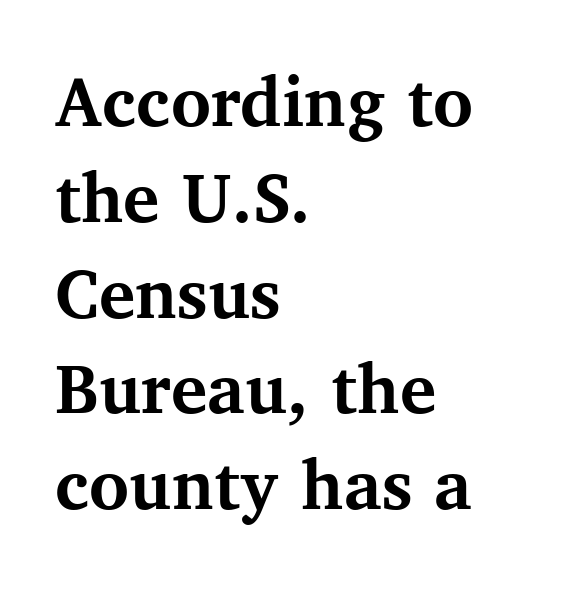
{"serif": "yes", "italic": "no", "bold": "yes", "weight": "semibold", "width": "normal", "stroke_contrast": "medium", "x_height": "medium", "monospaced": "no", "underline": "no", "align": "left", "line_spacing": "normal", "line_spacing_ratio": 1.26, "letter_spacing": "normal", "letter_spacing_em": 0.0, "glyph_px": 76}
